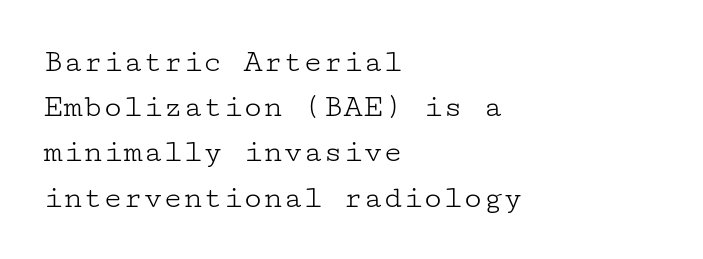
The image shows 33 px light, wide serif type, upright; set left-aligned, normal line spacing (1.37x), normal letter spacing, not underlined; low stroke contrast and a medium x-height.
